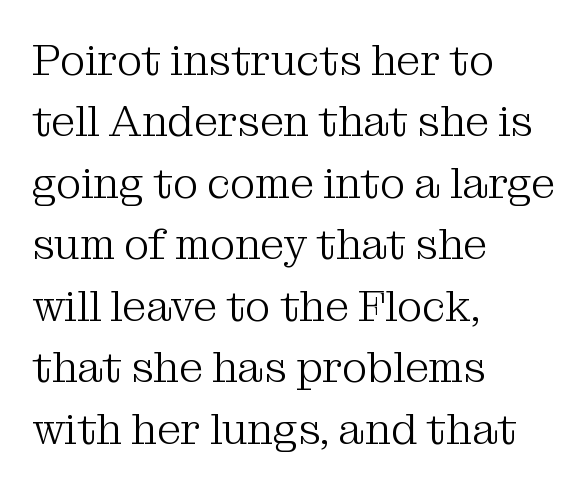
This is roman type, the default non-slanted kind. The specimen omits any rule beneath the text block's lines. Short and long lines alike share a common starting point at left. Is there much room between lines? A standard amount, neither cramped nor airy. Between one letter and the next there's only the usual sliver of space.
